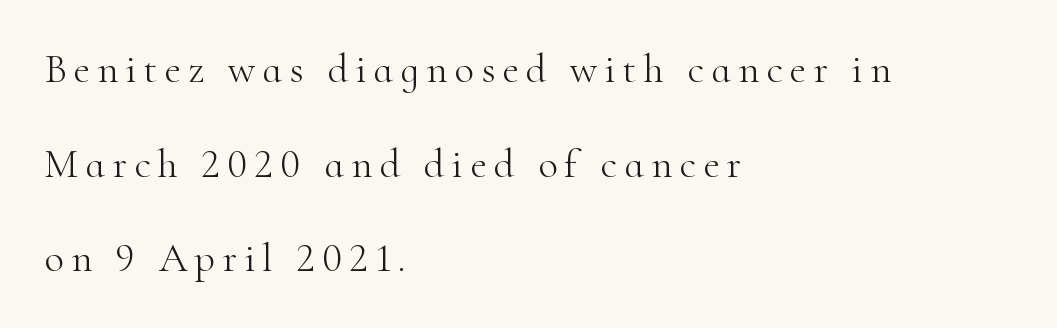
The image shows 41 px light serif type, upright; set left-aligned, loose line spacing (2.31x), not underlined; high stroke contrast and a small x-height.
